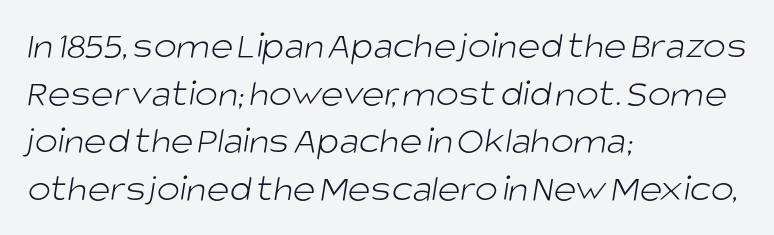
{"serif": "no", "bold": "no", "weight": "light", "width": "normal", "stroke_contrast": "low", "x_height": "large", "monospaced": "no", "underline": "no", "align": "left", "line_spacing_ratio": 1.22, "letter_spacing": "normal", "letter_spacing_em": 0.0, "glyph_px": 39}
